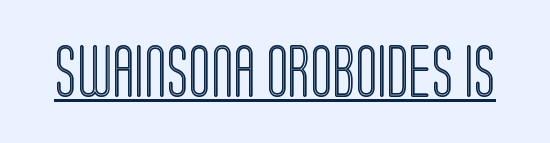
Q: Is the text italic (slanted)? A: No, it is upright.
Q: Is the text underlined? A: Yes.
Q: Is the spacing between letters normal or unusually wide? A: Normal.
Q: Width (condensed, normal, or wide)? A: Condensed.
Q: x-height? A: Large.
Q: Monospaced? A: No.
